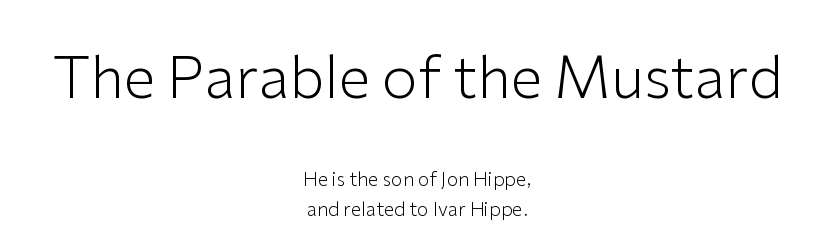
{"serif": "no", "italic": "no", "bold": "no", "weight": "light", "width": "normal", "stroke_contrast": "low", "x_height": "medium", "monospaced": "no", "underline": "no", "align": "center", "line_spacing": "normal", "line_spacing_ratio": 1.59, "letter_spacing": "normal", "letter_spacing_em": 0.0, "larger_block": "first", "size_ratio": 3.05, "glyph_px": 58}
